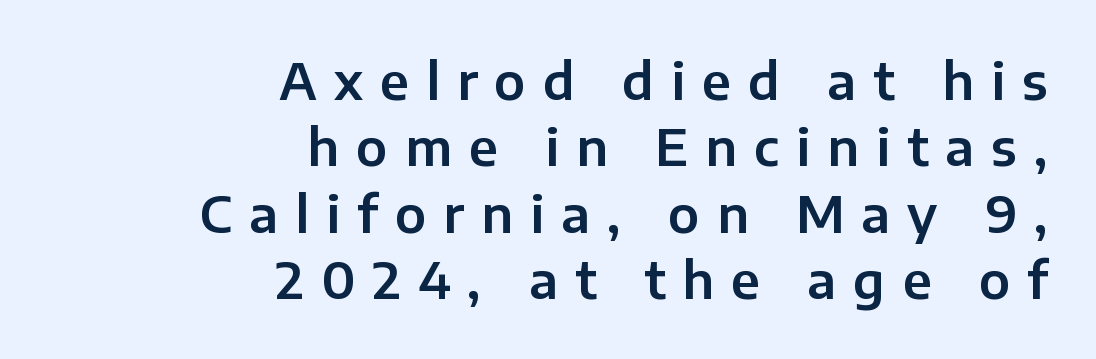
Short and long lines alike share a common ending point at right. Here the designer chose a conventional face with non-uniform glyph widths. There is plenty of visible air inserted between adjacent glyphs. Quick note: interline space is typical. Does the lettering tilt? It doesn't — this is upright. The gap between lines stays unmarked.
